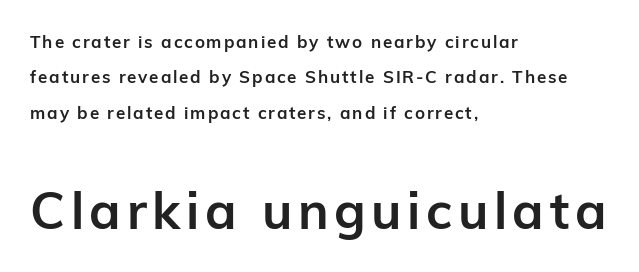
{"serif": "no", "italic": "no", "bold": "yes", "weight": "semibold", "width": "normal", "stroke_contrast": "low", "x_height": "medium", "monospaced": "no", "underline": "no", "align": "left", "line_spacing": "loose", "line_spacing_ratio": 2.08, "larger_block": "second", "size_ratio": 3.0, "glyph_px": 51}
